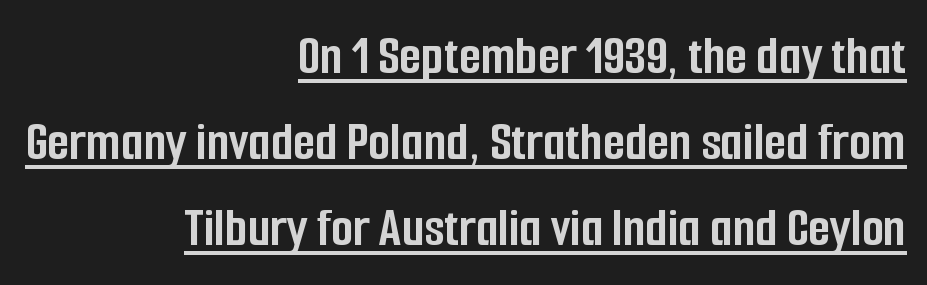
The image shows 57 px semibold, condensed sans-serif type, upright; set right-aligned, normal line spacing (1.51x), normal letter spacing, underlined; low stroke contrast and a medium x-height.
